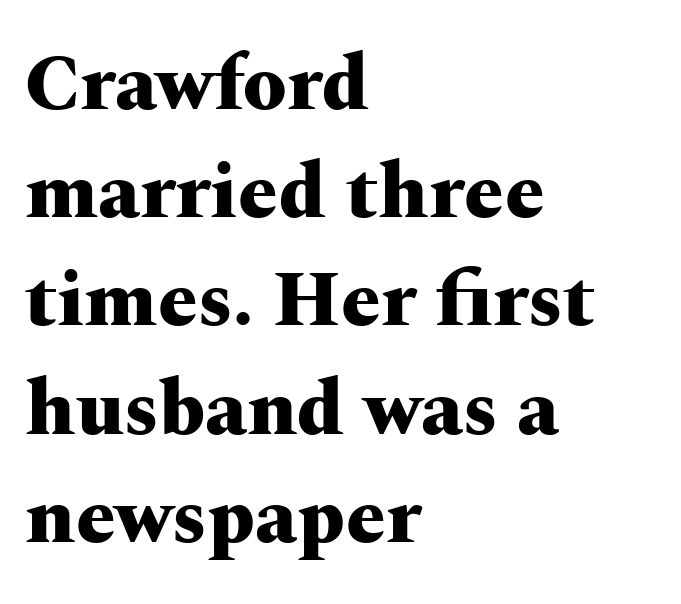
{"serif": "yes", "italic": "no", "bold": "yes", "weight": "heavy", "width": "wide", "stroke_contrast": "medium", "x_height": "medium", "monospaced": "no", "underline": "no", "align": "left", "line_spacing": "normal", "line_spacing_ratio": 1.37, "letter_spacing": "normal", "letter_spacing_em": 0.0, "glyph_px": 79}
